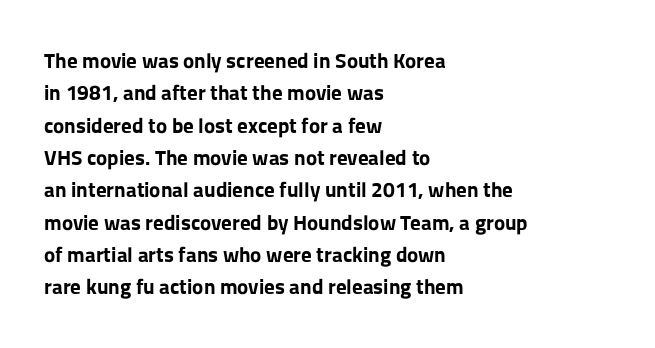
{"italic": "no", "bold": "yes", "underline": "no", "align": "left", "line_spacing": "normal", "line_spacing_ratio": 1.54, "letter_spacing": "normal", "letter_spacing_em": 0.0, "glyph_px": 21}
